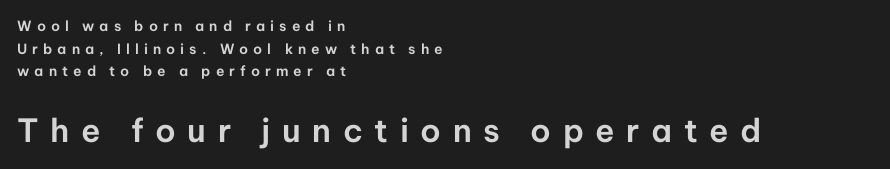
Italic? Not at all — the glyphs are vertical. Any mark beneath the type? The region is blank. Each letter keeps its own natural width here, so spacing adapts to shape. Look at the bottom of the vertical strokes: they stop flat, with no serifs. Scale increases going downward across the two blocks. Vertical spacing — default.
